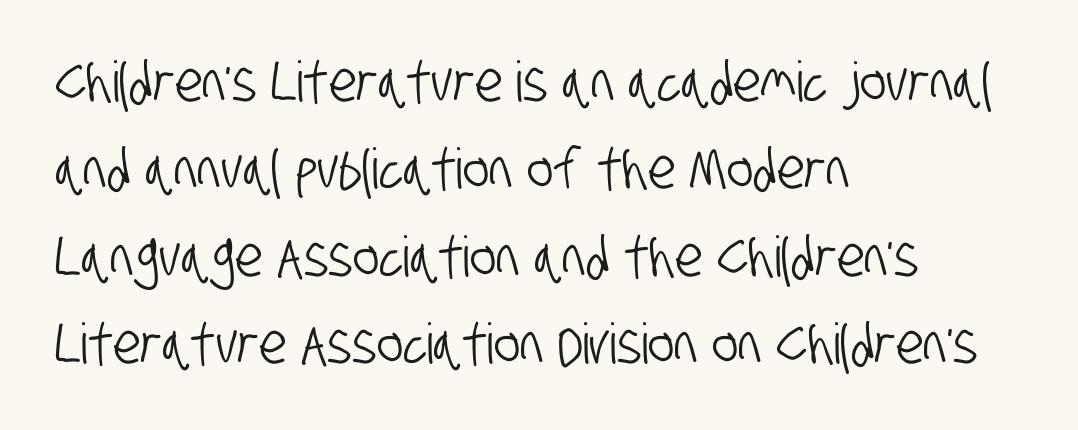
{"serif": "no", "width": "condensed", "stroke_contrast": "low", "x_height": "large", "monospaced": "no", "underline": "no", "align": "left", "line_spacing": "normal", "line_spacing_ratio": 1.56, "letter_spacing": "normal", "letter_spacing_em": 0.0, "glyph_px": 56}
